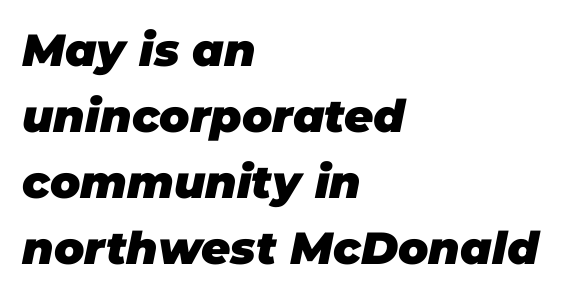
Q: Is the text bold? A: Yes.
Q: Is the text italic (slanted)? A: Yes, it leans right by about 11 degrees.
Q: Is the text underlined? A: No.
Q: How is the paragraph aligned? A: Left-aligned.
Q: Is the spacing between letters normal or unusually wide? A: Normal.
Q: Is the spacing between lines tight, normal or loose? A: Normal.
Q: Width (condensed, normal, or wide)? A: Normal.
Q: Stroke contrast? A: Low.
Q: x-height? A: Large.
Q: Monospaced? A: No.
